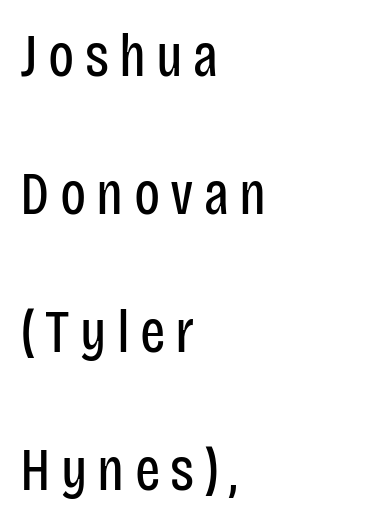
Rule under the text: the space is simply empty. The leading is generous, giving the passage an open texture. Unlike italic type, these characters show no tilt at all. Nope, no serifs anywhere on these letters.
